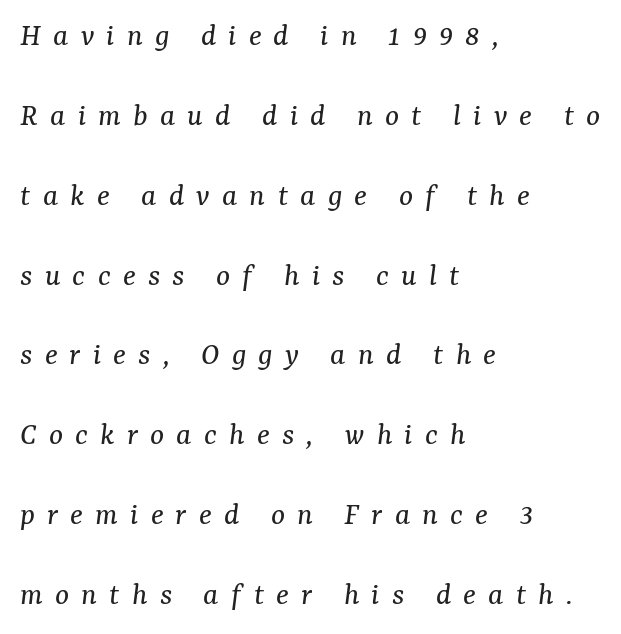
The image shows 33 px regular-weight serif type, italic (leaning right); set left-aligned, loose line spacing (2.42x), unusually wide letter spacing (+0.37 em), not underlined; medium stroke contrast and a medium x-height.
